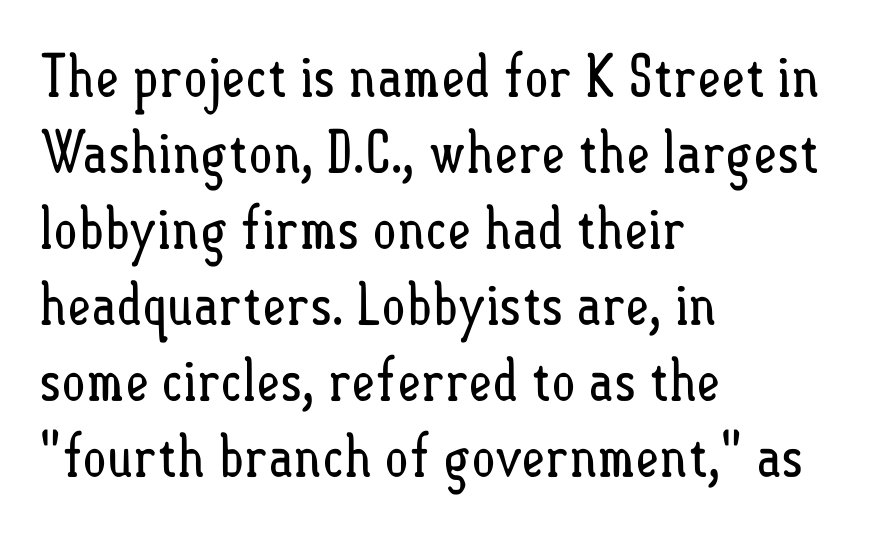
{"italic": "no", "bold": "no", "weight": "regular", "width": "condensed", "stroke_contrast": "low", "x_height": "small", "monospaced": "no", "underline": "no", "align": "left", "line_spacing": "normal", "line_spacing_ratio": 1.31, "letter_spacing": "normal", "letter_spacing_em": 0.0, "glyph_px": 58}
